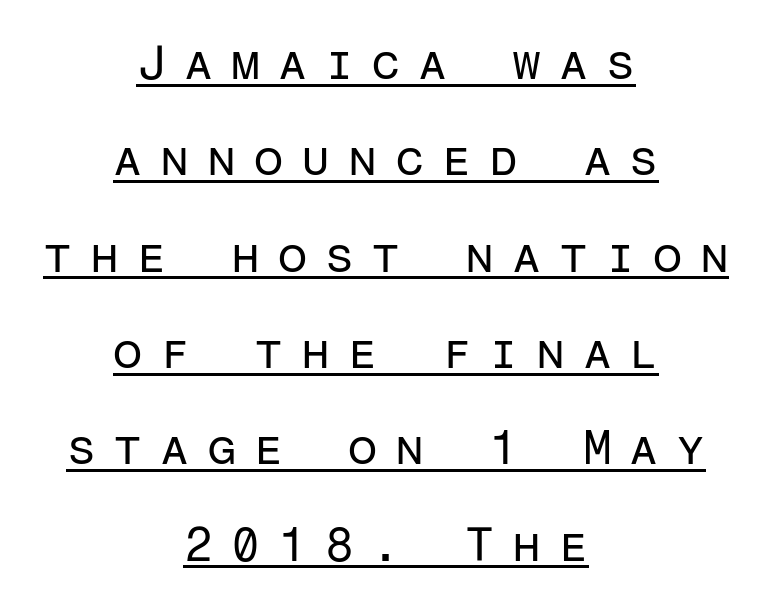
Q: Is the text bold? A: No.
Q: Is the text italic (slanted)? A: No, it is upright.
Q: Is the typeface a serif or a sans-serif typeface? A: Sans-serif.
Q: Is the text underlined? A: Yes.
Q: How is the paragraph aligned? A: Centered.
Q: Is the spacing between letters normal or unusually wide? A: Unusually wide.
Q: Is the spacing between lines tight, normal or loose? A: Loose.
Q: Width (condensed, normal, or wide)? A: Normal.
Q: Stroke contrast? A: Low.
Q: x-height? A: Medium.
Q: Monospaced? A: Yes.
